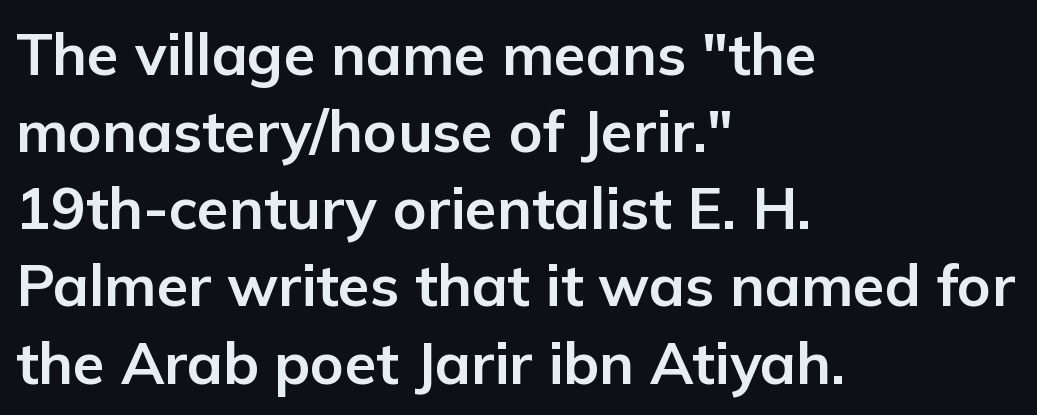
{"serif": "no", "italic": "no", "bold": "yes", "weight": "bold", "width": "normal", "stroke_contrast": "low", "x_height": "medium", "monospaced": "no", "underline": "no", "align": "left", "line_spacing": "normal", "line_spacing_ratio": 1.33, "letter_spacing": "normal", "letter_spacing_em": 0.0, "glyph_px": 58}
